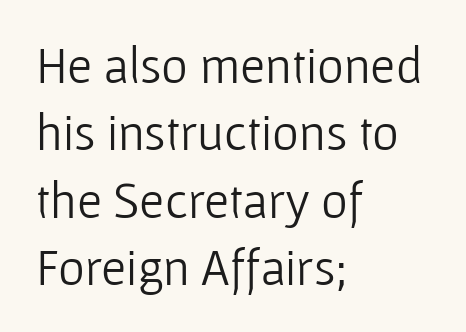
The image shows 51 px light sans-serif type, upright; set left-aligned, normal line spacing (1.32x), normal letter spacing, not underlined; low stroke contrast and a medium x-height.
